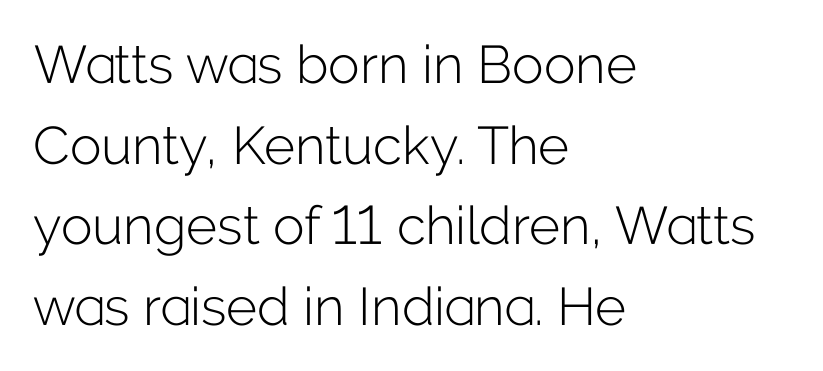
{"serif": "no", "italic": "no", "bold": "no", "weight": "light", "width": "normal", "stroke_contrast": "low", "x_height": "medium", "monospaced": "no", "underline": "no", "align": "left", "line_spacing": "normal", "line_spacing_ratio": 1.52, "letter_spacing": "normal", "letter_spacing_em": 0.0, "glyph_px": 53}
